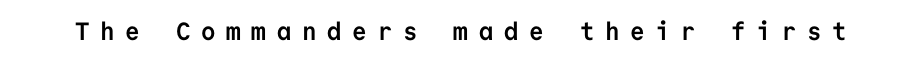
The image shows 25 px bold type, upright; set unusually wide letter spacing (+0.43 em), not underlined.
